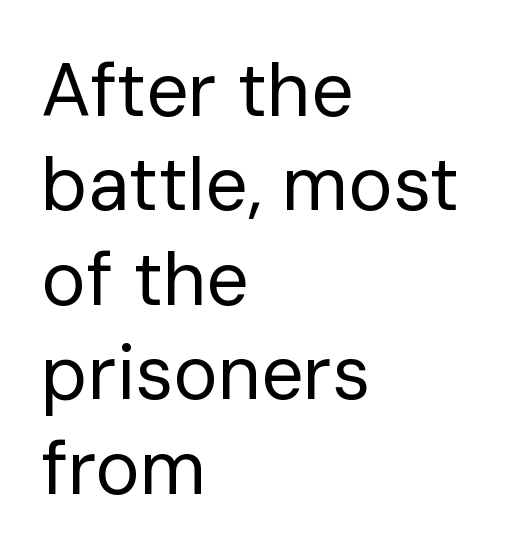
Do the characters align in a grid? No, the font is proportional. The glyphs in this specimen are sans serif. Honestly, the letter spacing is just normal — you wouldn't notice it. Line starts are locked; line ends wander.
